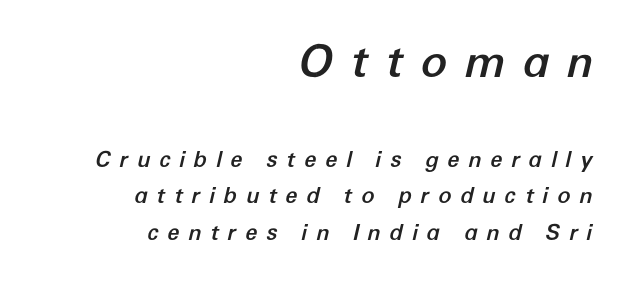
The image shows 44 px text type, italic (leaning right); set right-aligned, normal line spacing (1.64x), unusually wide letter spacing (+0.39 em), not underlined; the first (top) block is 2.0x larger; low stroke contrast and a medium x-height.
